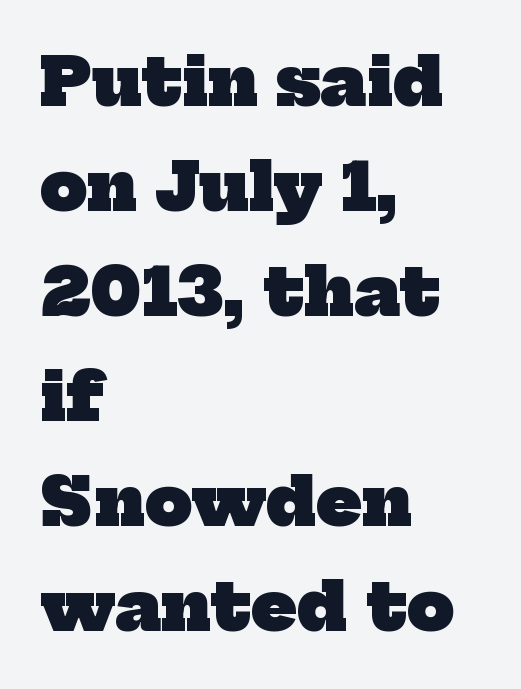
Each word holds together tightly as a unit, with standard inter-letter gaps. Set as a true bold cut, around the 700 mark. Only glyphs here, with clear space below each row. Alignment: flush left. The rendering uses natural spacing where letterforms have individual widths.
